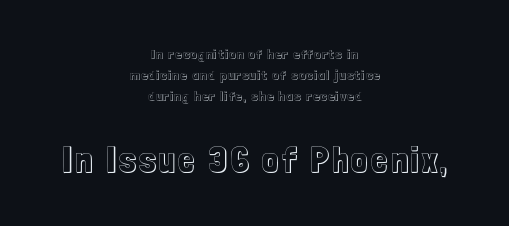
The image shows 36 px condensed type, upright; set centered, normal line spacing (1.5x), not underlined; the second (bottom) block is 2.57x larger; a medium x-height.
